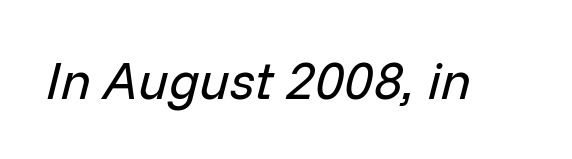
The passage shown is not bold in any degree. A typesetter would call this zero additional tracking. Proportional: the letters do not fall into vertical columns. Clear beneath every line of the passage.
